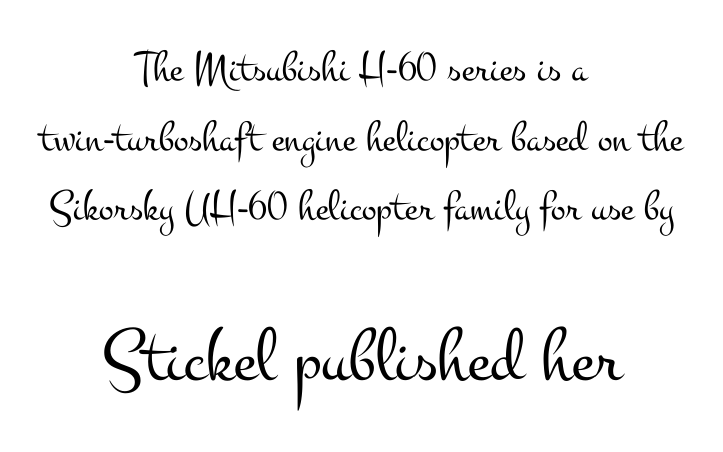
Q: Is the text bold? A: No.
Q: Is the text italic (slanted)? A: Yes.
Q: Is the text underlined? A: No.
Q: How is the paragraph aligned? A: Centered.
Q: Is the spacing between letters normal or unusually wide? A: Normal.
Q: Is the spacing between lines tight, normal or loose? A: Normal.
Q: Which block of text is set in a larger size, the first (top) or the second (bottom)? A: The second (bottom) one.
Q: Width (condensed, normal, or wide)? A: Wide.
Q: Stroke contrast? A: Medium.
Q: x-height? A: Small.
Q: Monospaced? A: No.
